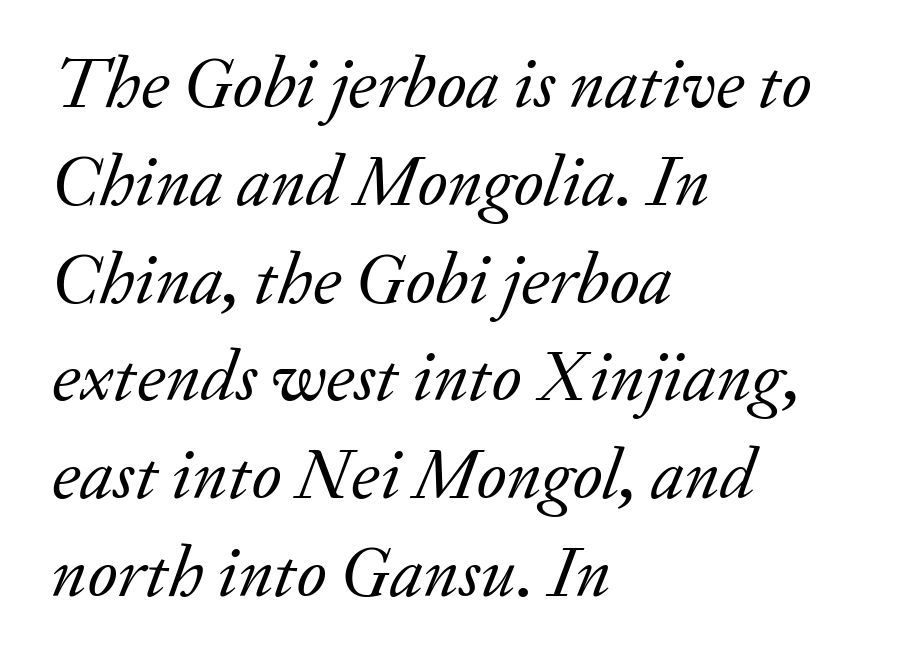
This sample has the flowing, uneven cadence of proportional lettering. Each row of text sits above clean, open space. Every row of glyphs begins at an identical x-position on the left. These lines are composed in type with serifs. Stem width sits at or under what a default text font uses.
